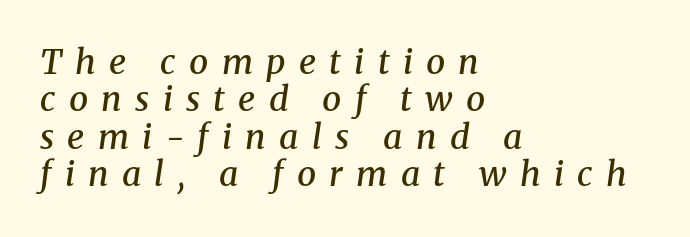
Q: Is the text bold? A: Semi-bold.
Q: Is the text italic (slanted)? A: Yes, it leans right by about 8 degrees.
Q: Is the typeface a serif or a sans-serif typeface? A: Serif.
Q: Is the text underlined? A: No.
Q: How is the paragraph aligned? A: Left-aligned.
Q: Is the spacing between letters normal or unusually wide? A: Unusually wide.
Q: Is the spacing between lines tight, normal or loose? A: Tight.
Q: Width (condensed, normal, or wide)? A: Normal.
Q: Stroke contrast? A: Medium.
Q: x-height? A: Medium.
Q: Monospaced? A: No.
